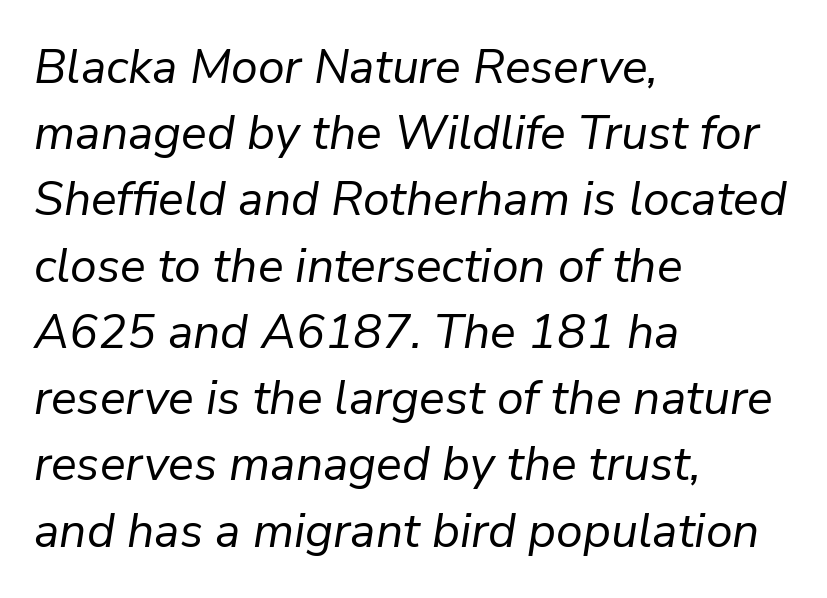
Characters follow at the spacing the type designer built in. Underline: absent. Whoever set this chose a conventional vertical rhythm. The letters advance in unequal steps, a hallmark of proportional type. Casual observation: everything's shoved over to the left. Observe the lean: these are italic letterforms.
